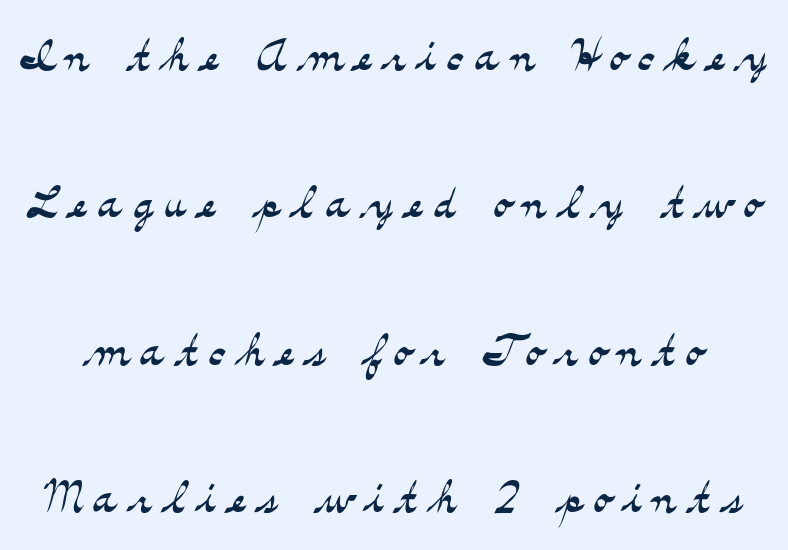
Q: Is the text bold? A: No.
Q: Is the text italic (slanted)? A: Yes.
Q: Is the typeface a serif or a sans-serif typeface? A: Serif.
Q: Is the text underlined? A: No.
Q: Is the spacing between lines tight, normal or loose? A: Loose.
Q: Width (condensed, normal, or wide)? A: Wide.
Q: Stroke contrast? A: Medium.
Q: x-height? A: Small.
Q: Monospaced? A: No.
